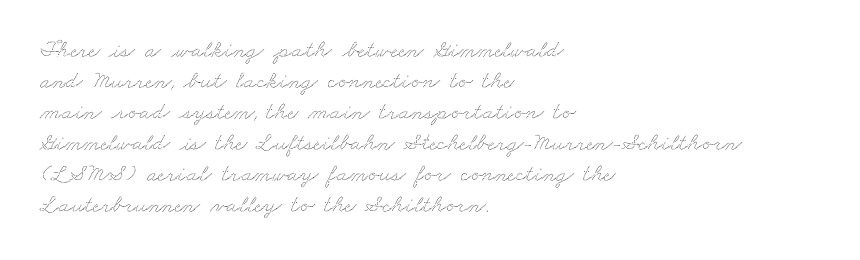
Each row of text sits above clean, open space. Caption: multi-line text, flush left, ragged right. Short note: letters normally spaced. Regarding leading, the lines here are spaced in the standard way.
